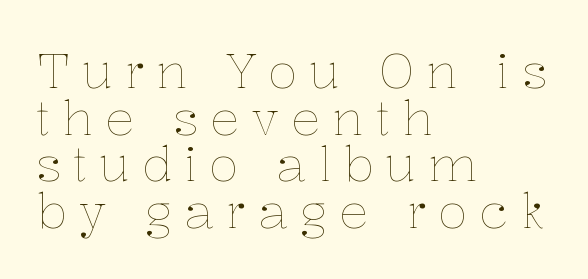
{"italic": "no", "bold": "no", "weight": "thin", "width": "normal", "stroke_contrast": "low", "x_height": "medium", "monospaced": "no", "underline": "no", "align": "left", "line_spacing": "tight", "line_spacing_ratio": 0.95, "letter_spacing": "wide", "letter_spacing_em": 0.24, "glyph_px": 49}
